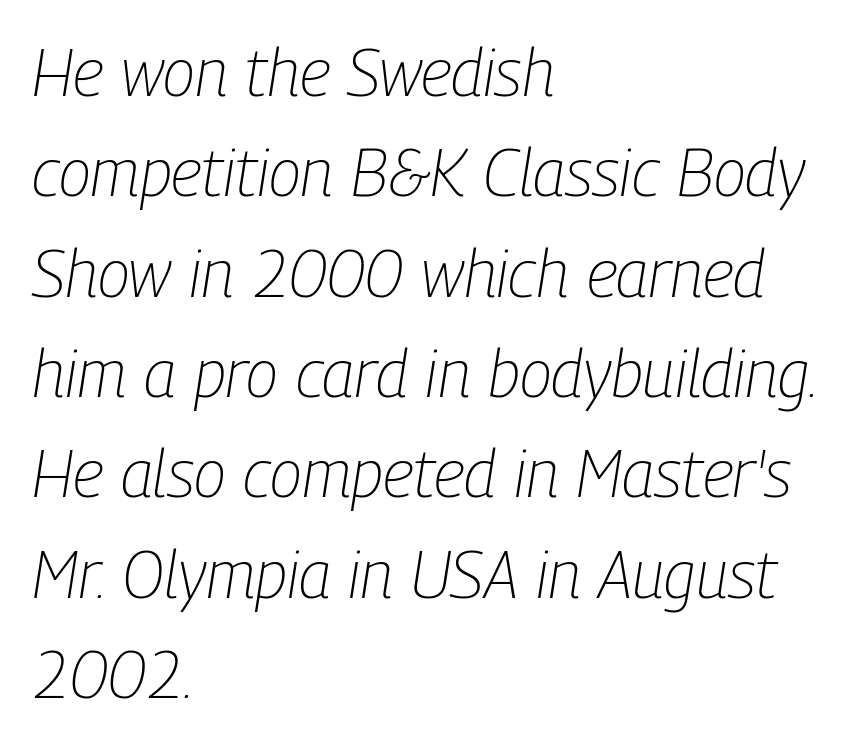
The image shows 66 px light, condensed type, italic (leaning right); set left-aligned, normal line spacing (1.52x), normal letter spacing, not underlined; low stroke contrast and a medium x-height.
